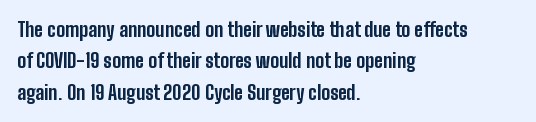
Q: Is the text bold? A: Yes.
Q: Is the text italic (slanted)? A: No, it is upright.
Q: Is the text underlined? A: No.
Q: How is the paragraph aligned? A: Left-aligned.
Q: Is the spacing between letters normal or unusually wide? A: Normal.
Q: Is the spacing between lines tight, normal or loose? A: Normal.
